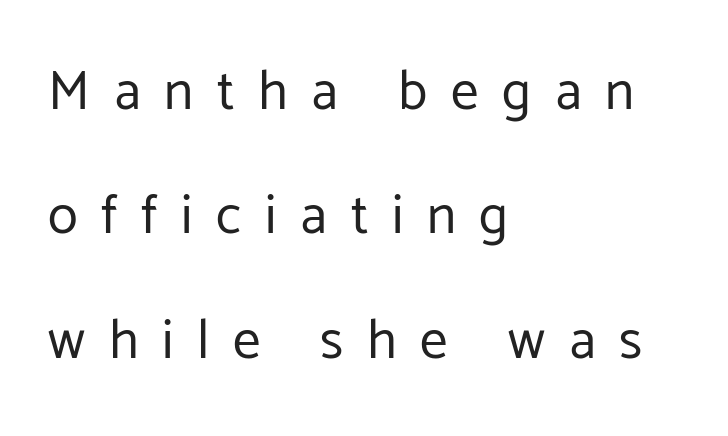
Q: Is the text bold? A: No.
Q: Is the text italic (slanted)? A: No, it is upright.
Q: Is the typeface a serif or a sans-serif typeface? A: Sans-serif.
Q: Is the text underlined? A: No.
Q: How is the paragraph aligned? A: Left-aligned.
Q: Is the spacing between letters normal or unusually wide? A: Unusually wide.
Q: Is the spacing between lines tight, normal or loose? A: Loose.
Q: Width (condensed, normal, or wide)? A: Normal.
Q: Stroke contrast? A: Low.
Q: x-height? A: Medium.
Q: Monospaced? A: No.
